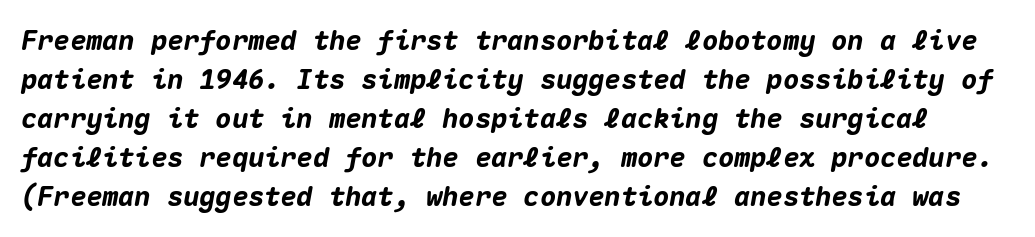
The image shows 27 px bold type, italic (leaning right); set normal line spacing (1.44x), normal letter spacing, not underlined.
